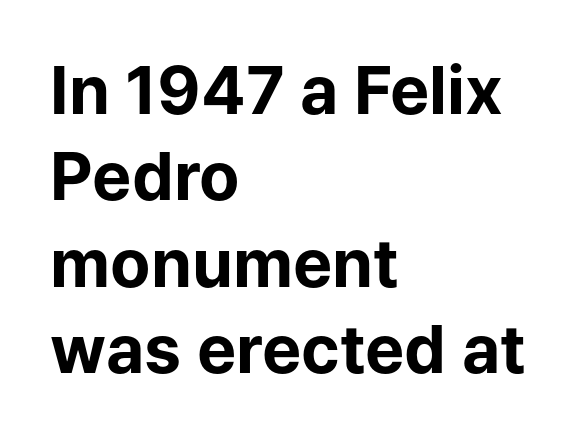
How heavy is the stroke? Heavy — this is a bold. This sample is left-justified, so line endings fall wherever the words run out. You could call the tracking neutral — neither tight nor loose. Note: no serifs on the glyphs. Underline: absent.
